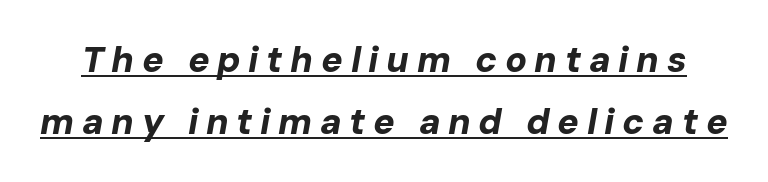
Q: Is the text bold? A: Yes.
Q: Is the text italic (slanted)? A: Yes, it leans right by about 10 degrees.
Q: Is the text underlined? A: Yes.
Q: Is the spacing between letters normal or unusually wide? A: Unusually wide.
Q: Width (condensed, normal, or wide)? A: Normal.
Q: Stroke contrast? A: Low.
Q: x-height? A: Medium.
Q: Monospaced? A: No.
